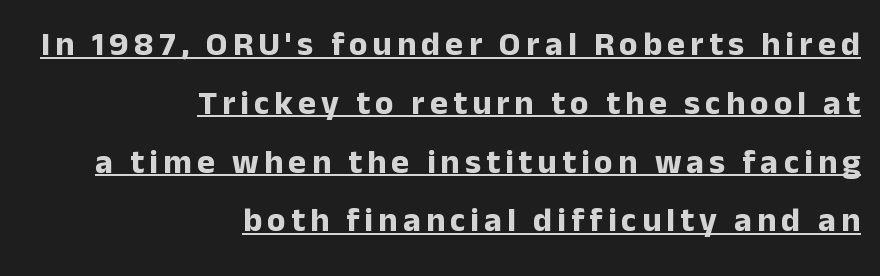
Check where the strokes stop: nothing finishes them off — pure sans. Layout note: lines flush right. The string is rendered with underlining switched on. The type sits square on the baseline with zero lean. Looks like regular typesetting: each glyph gets only the width it needs.
